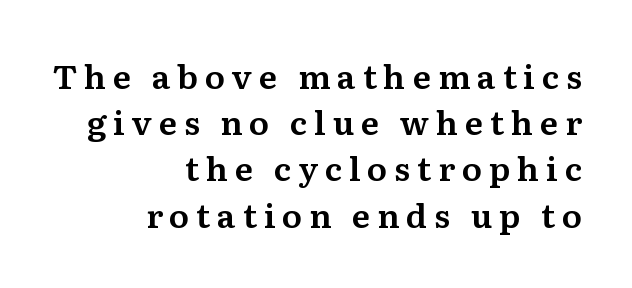
{"serif": "yes", "italic": "no", "width": "normal", "stroke_contrast": "medium", "x_height": "medium", "monospaced": "no", "underline": "no", "align": "right", "line_spacing": "normal", "line_spacing_ratio": 1.4, "letter_spacing": "wide", "letter_spacing_em": 0.21, "glyph_px": 33}
